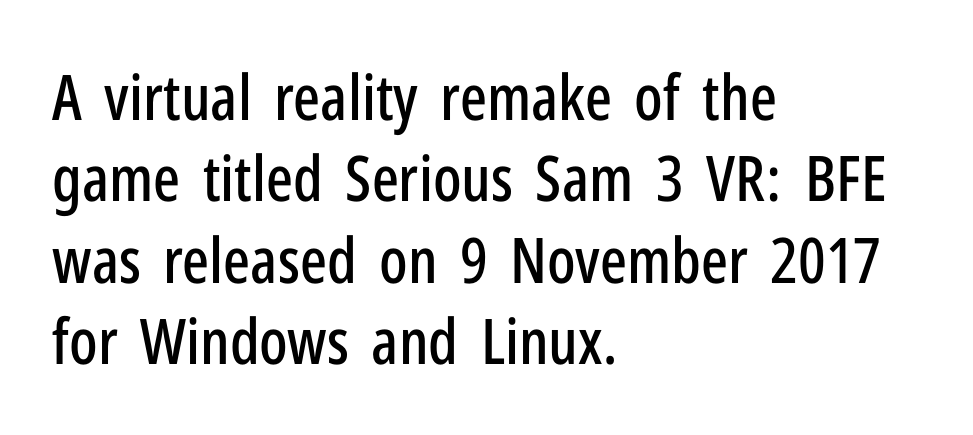
The image shows 63 px condensed sans-serif type, upright; set left-aligned, normal line spacing (1.29x), normal letter spacing, not underlined; low stroke contrast and a medium x-height.
